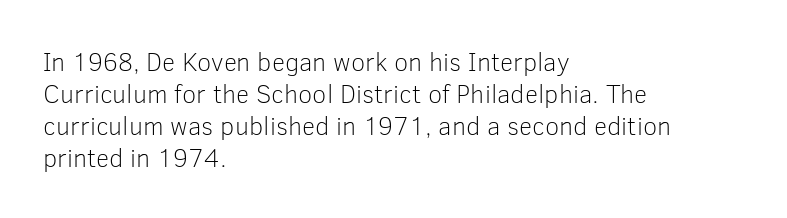
{"italic": "no", "bold": "no", "underline": "no", "align": "left", "line_spacing_ratio": 1.23, "letter_spacing": "normal", "letter_spacing_em": 0.0, "glyph_px": 26}
